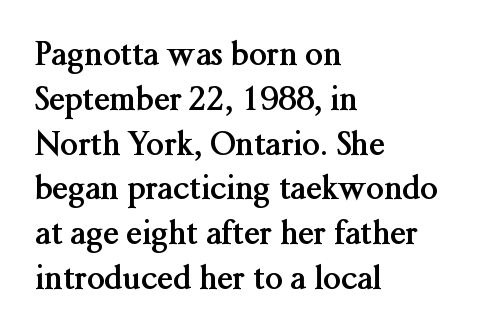
Q: Is the text bold? A: Yes.
Q: Is the text italic (slanted)? A: No, it is upright.
Q: Is the typeface a serif or a sans-serif typeface? A: Serif.
Q: Is the text underlined? A: No.
Q: How is the paragraph aligned? A: Left-aligned.
Q: Is the spacing between letters normal or unusually wide? A: Normal.
Q: Is the spacing between lines tight, normal or loose? A: Normal.
Q: Width (condensed, normal, or wide)? A: Normal.
Q: Stroke contrast? A: Medium.
Q: x-height? A: Medium.
Q: Monospaced? A: No.
